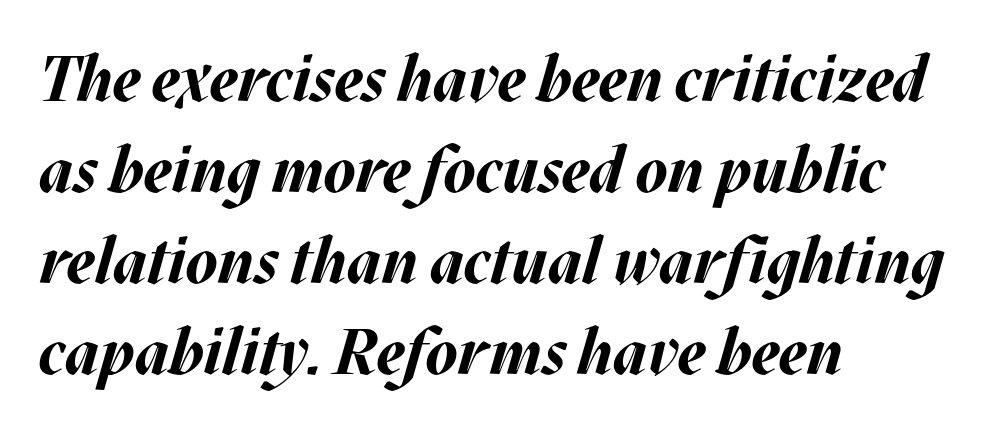
Q: Is the text bold? A: Yes.
Q: Is the text italic (slanted)? A: Yes, it leans right by about 17 degrees.
Q: Is the text underlined? A: No.
Q: How is the paragraph aligned? A: Left-aligned.
Q: Is the spacing between letters normal or unusually wide? A: Normal.
Q: Is the spacing between lines tight, normal or loose? A: Normal.
Q: Width (condensed, normal, or wide)? A: Normal.
Q: Stroke contrast? A: Medium.
Q: x-height? A: Large.
Q: Monospaced? A: No.
